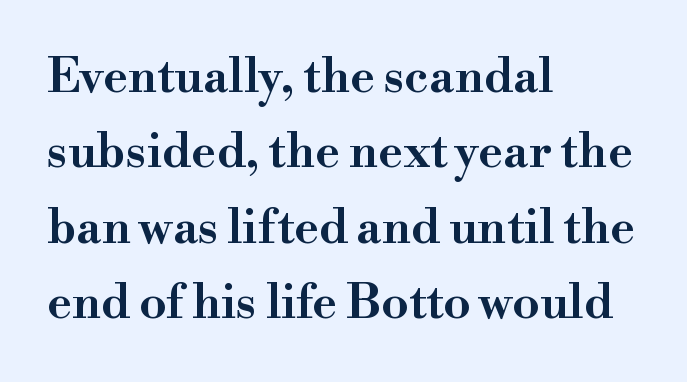
{"serif": "yes", "italic": "no", "width": "wide", "stroke_contrast": "high", "x_height": "small", "monospaced": "no", "underline": "no", "align": "left", "line_spacing": "normal", "line_spacing_ratio": 1.57, "letter_spacing": "normal", "letter_spacing_em": 0.0, "glyph_px": 48}
